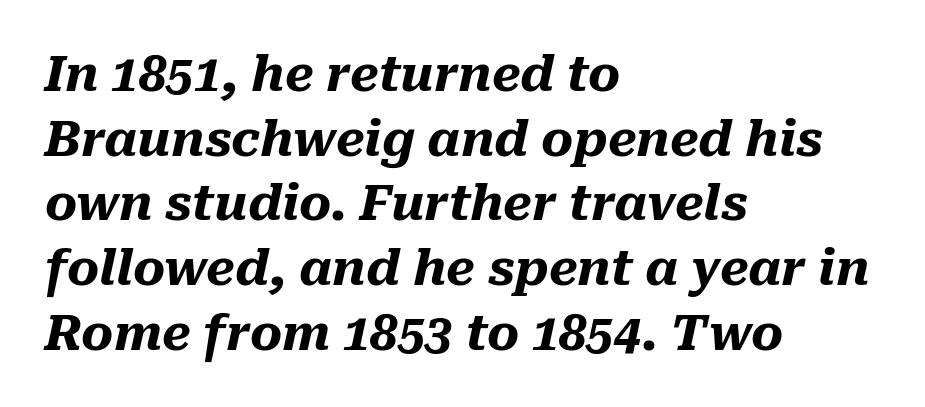
{"italic": "yes", "lean": "right", "slant_degrees": 10, "bold": "yes", "weight": "heavy", "width": "normal", "stroke_contrast": "medium", "x_height": "medium", "monospaced": "no", "underline": "no", "align": "left", "line_spacing": "normal", "line_spacing_ratio": 1.32, "letter_spacing": "normal", "letter_spacing_em": 0.0, "glyph_px": 49}
